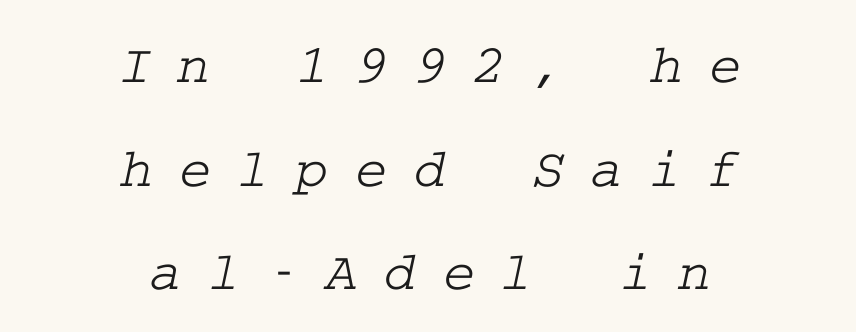
{"serif": "yes", "width": "wide", "stroke_contrast": "low", "x_height": "medium", "underline": "no", "align": "center", "line_spacing_ratio": 1.85, "letter_spacing": "wide", "letter_spacing_em": 0.46, "glyph_px": 56}
